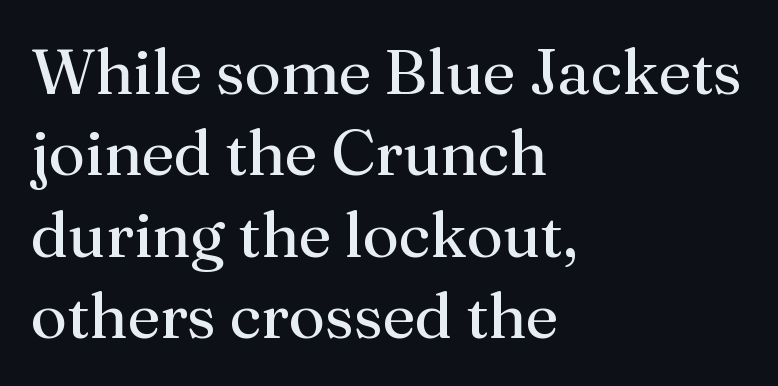
This is serif lettering, the kind often seen in printed books. No extra tracking has been applied to these lines. The font sits on the lighter half of the weight spectrum, regular included. A clean baseline with only descenders dipping below it. The paragraph shown leans on its left margin. Baseline-to-baseline distance is the conventional proportion of letter height.
